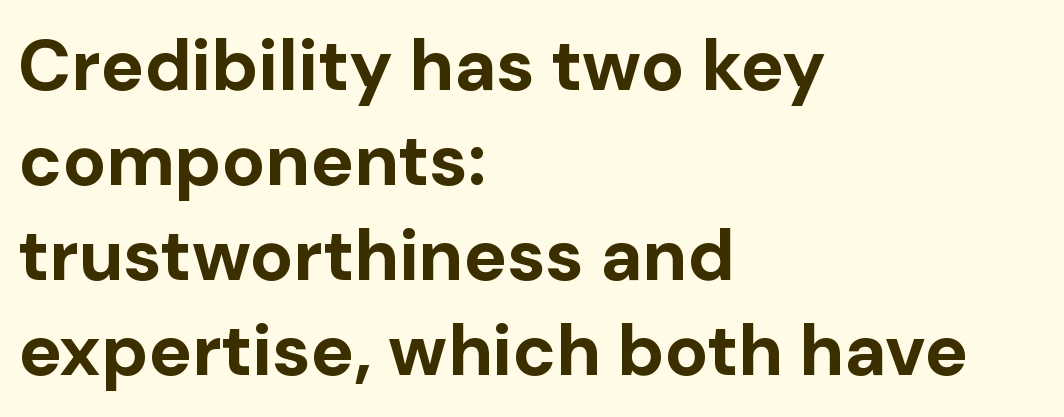
Q: Is the text bold? A: Yes.
Q: Is the text italic (slanted)? A: No, it is upright.
Q: Is the typeface a serif or a sans-serif typeface? A: Sans-serif.
Q: Is the text underlined? A: No.
Q: How is the paragraph aligned? A: Left-aligned.
Q: Is the spacing between letters normal or unusually wide? A: Normal.
Q: Is the spacing between lines tight, normal or loose? A: Normal.
Q: Width (condensed, normal, or wide)? A: Normal.
Q: Stroke contrast? A: Low.
Q: x-height? A: Medium.
Q: Monospaced? A: No.
